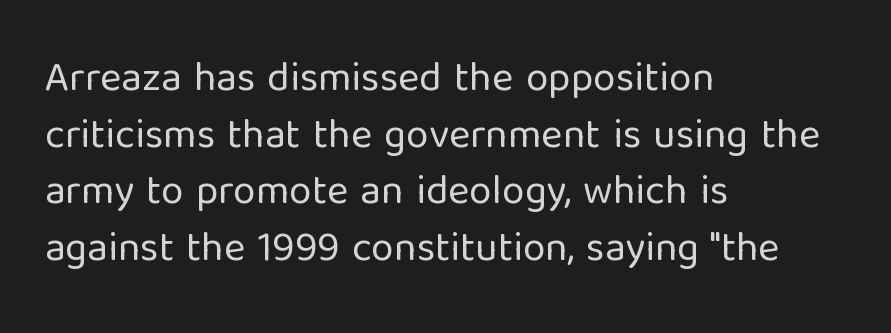
Is there any slant? The stems are plumb. The passage shown is typeset with a sans-serif family. Note the varied advance widths — an 'i' is clearly narrower than an 'm'. Each word holds together tightly as a unit, with standard inter-letter gaps. Each stroke keeps to a modest, everyday thickness or less. Honestly, the row spacing looks completely unremarkable.
